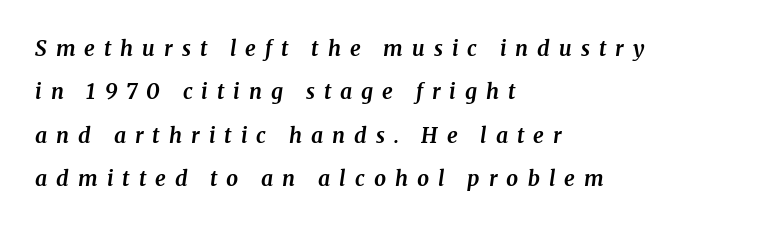
Quick note: italic. Just letters on the line, the space beneath them empty. Honestly, the rows look like they've been pulled way apart. A student would call this left alignment; a typographer would say flush left, rag right.
